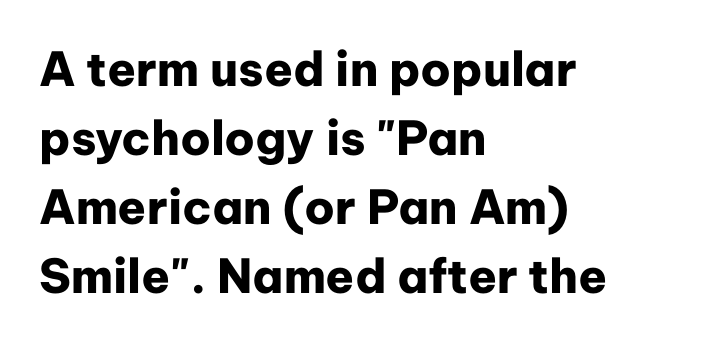
The image shows 47 px heavy sans-serif type, upright; set left-aligned, normal line spacing (1.47x), normal letter spacing, not underlined; low stroke contrast and a medium x-height.
